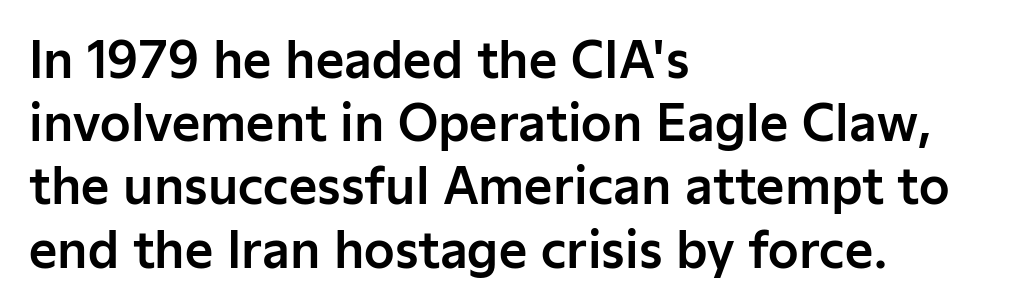
Unlike a traditional serif, this face leaves its strokes unadorned. Rule under the text: the space is simply empty. The passage shown is typed in a proportional face where columns would drift. In CSS terms this would be text-align: left. Regular leading. Inter-character spacing is left at the font's built-in metrics.
